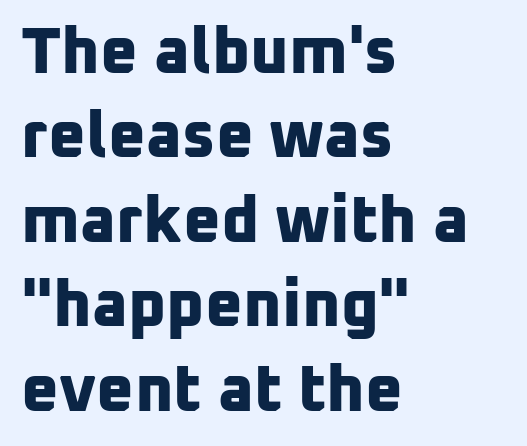
The image shows 65 px bold sans-serif type; set left-aligned, normal line spacing (1.3x), normal letter spacing, not underlined; low stroke contrast and a medium x-height.
